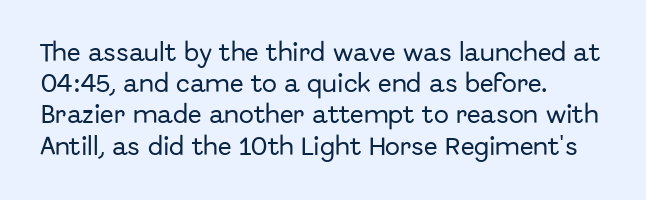
{"italic": "no", "underline": "no", "align": "left", "line_spacing": "normal", "line_spacing_ratio": 1.56, "letter_spacing": "normal", "letter_spacing_em": 0.0, "glyph_px": 20}
